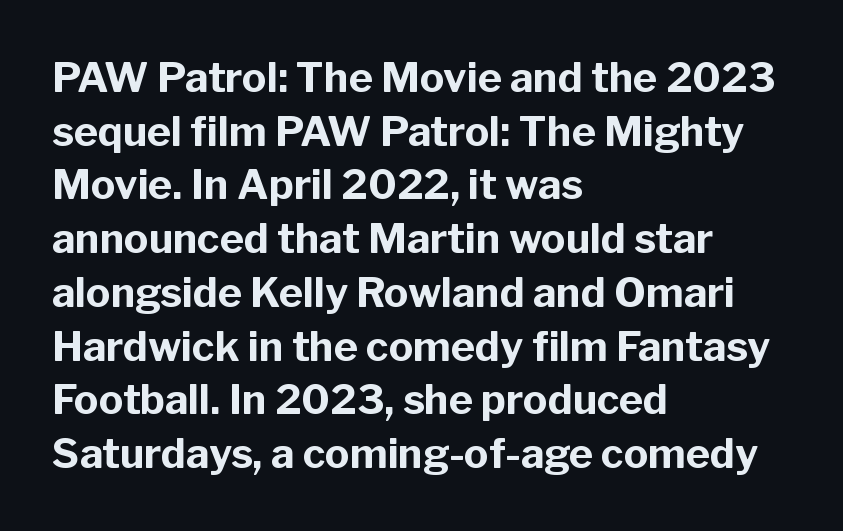
{"serif": "no", "italic": "no", "bold": "yes", "weight": "bold", "width": "normal", "stroke_contrast": "low", "x_height": "medium", "monospaced": "no", "underline": "no", "align": "left", "line_spacing": "normal", "line_spacing_ratio": 1.31, "letter_spacing": "normal", "letter_spacing_em": 0.0, "glyph_px": 41}
